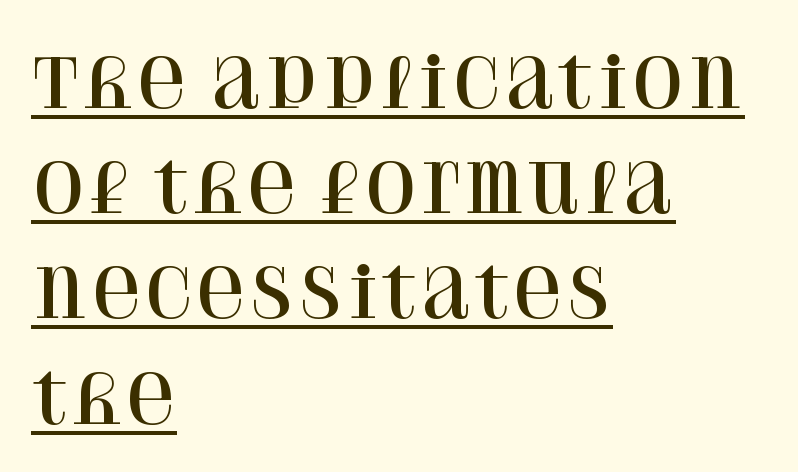
Small tapered or slab feet sit at the stroke ends, so this counts as serif. The letters stand straight up with perfectly vertical stems. Decoration check: the copy is underlined. The rendering anchors every line to the left-hand side. The tracking reads as untouched default to a designer's eye.
